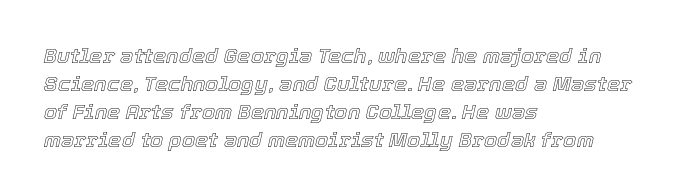
The image shows 21 px text type, italic (leaning right); set left-aligned, normal line spacing (1.33x), normal letter spacing, not underlined.
